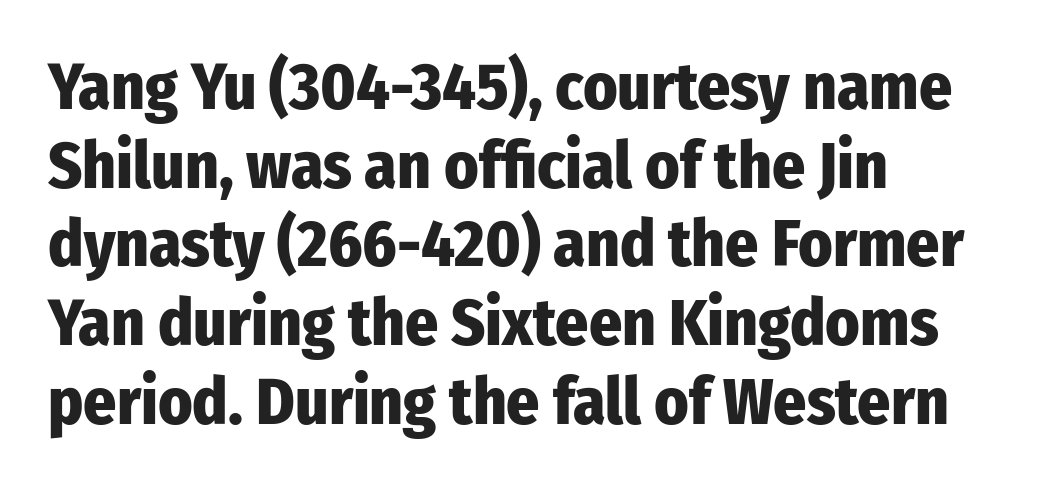
{"serif": "no", "italic": "no", "bold": "yes", "weight": "heavy", "width": "condensed", "stroke_contrast": "low", "x_height": "medium", "monospaced": "no", "underline": "no", "align": "left", "line_spacing_ratio": 1.21, "letter_spacing": "normal", "letter_spacing_em": 0.0, "glyph_px": 65}
